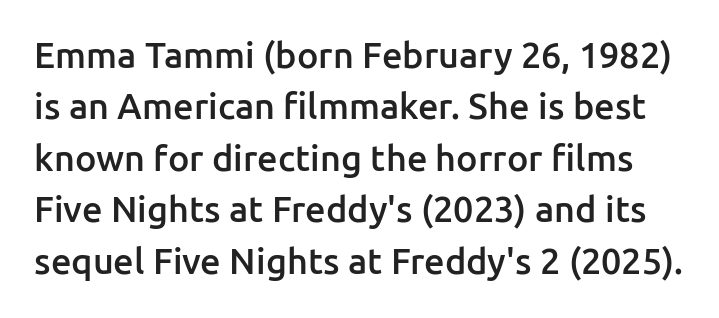
Q: Is the text bold? A: Semi-bold.
Q: Is the text italic (slanted)? A: No, it is upright.
Q: Is the typeface a serif or a sans-serif typeface? A: Sans-serif.
Q: Is the text underlined? A: No.
Q: Is the spacing between letters normal or unusually wide? A: Normal.
Q: Is the spacing between lines tight, normal or loose? A: Normal.
Q: Width (condensed, normal, or wide)? A: Normal.
Q: Stroke contrast? A: Low.
Q: x-height? A: Medium.
Q: Monospaced? A: No.
